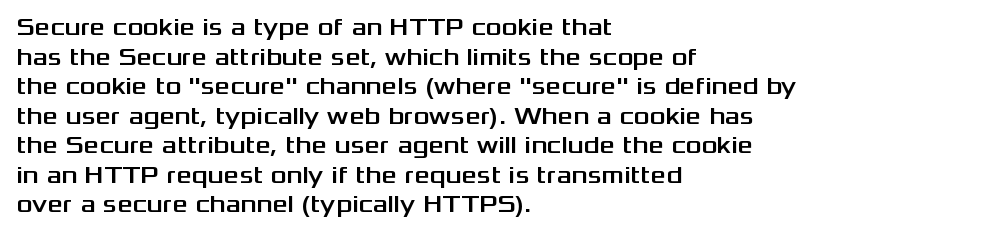
Q: Is the text italic (slanted)? A: No, it is upright.
Q: Is the text underlined? A: No.
Q: How is the paragraph aligned? A: Left-aligned.
Q: Is the spacing between letters normal or unusually wide? A: Normal.
